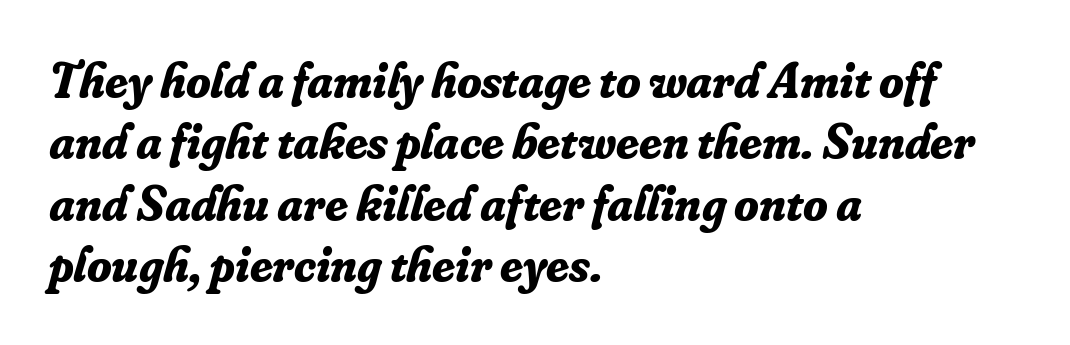
The image shows 50 px bold serif type, italic (leaning right); set left-aligned, line spacing 1.23x, normal letter spacing, not underlined; low stroke contrast and a small x-height.
